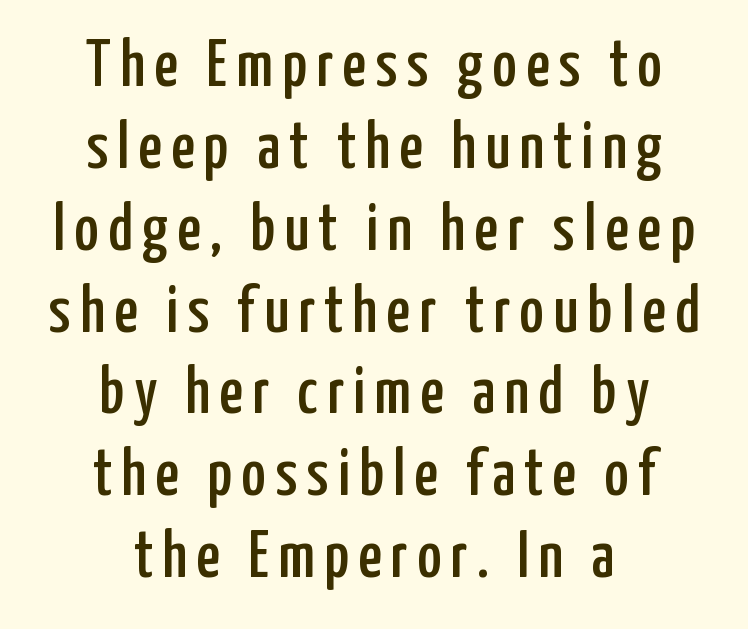
{"serif": "no", "italic": "no", "width": "condensed", "stroke_contrast": "low", "x_height": "medium", "monospaced": "no", "underline": "no", "align": "center", "line_spacing_ratio": 1.24, "glyph_px": 66}
